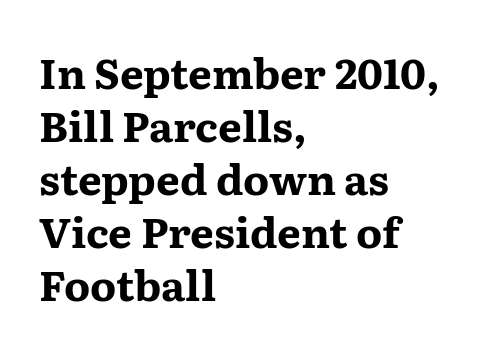
The image shows 42 px bold, wide serif type, upright; set left-aligned, normal line spacing (1.26x), normal letter spacing, not underlined; medium stroke contrast and a medium x-height.
